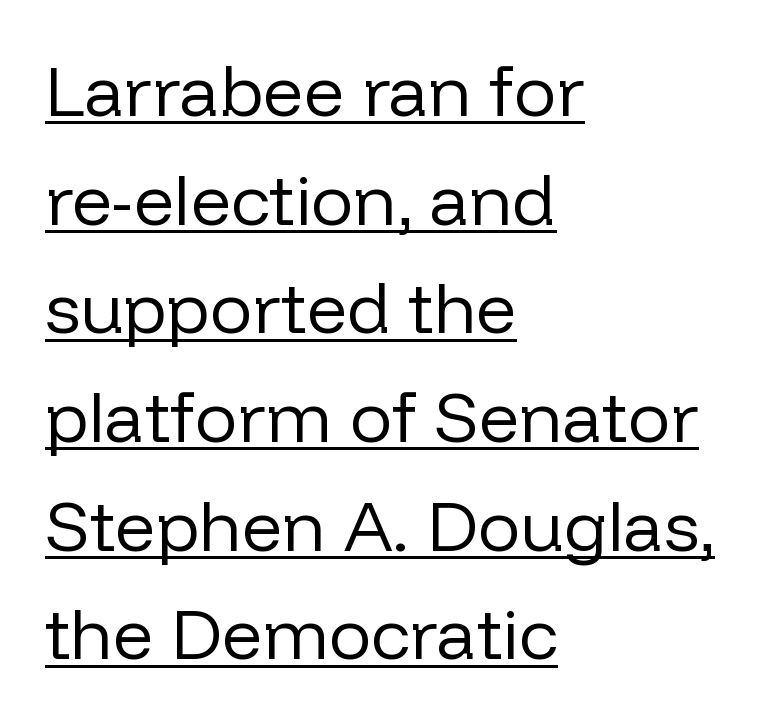
Q: Is the text bold? A: No.
Q: Is the text italic (slanted)? A: No, it is upright.
Q: Is the typeface a serif or a sans-serif typeface? A: Sans-serif.
Q: Is the text underlined? A: Yes.
Q: How is the paragraph aligned? A: Left-aligned.
Q: Is the spacing between letters normal or unusually wide? A: Normal.
Q: Is the spacing between lines tight, normal or loose? A: Normal.
Q: Width (condensed, normal, or wide)? A: Normal.
Q: Stroke contrast? A: Low.
Q: x-height? A: Medium.
Q: Monospaced? A: No.
